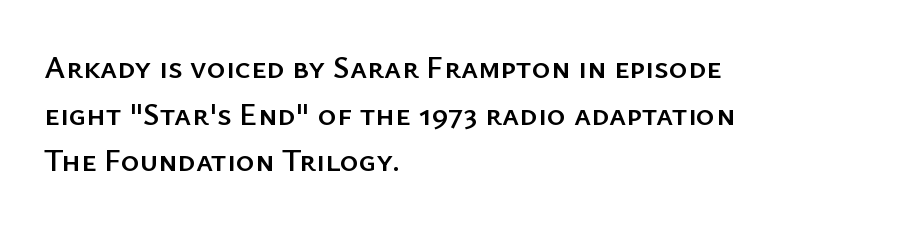
{"serif": "no", "italic": "no", "width": "normal", "stroke_contrast": "low", "x_height": "medium", "monospaced": "no", "underline": "no", "align": "left", "line_spacing": "normal", "line_spacing_ratio": 1.46, "letter_spacing": "normal", "letter_spacing_em": 0.0, "glyph_px": 32}
